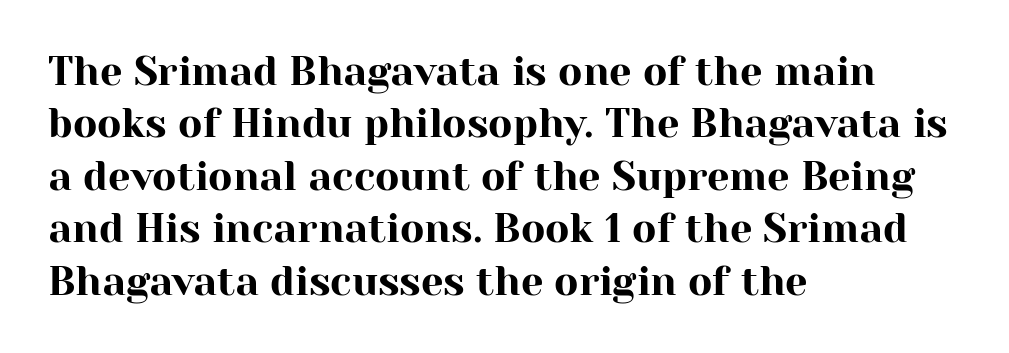
Quick note: underline off. The passage shown is typed in a proportional face where columns would drift. Rows of type keep a routine distance in the vertical direction. Horizontal alignment here is leftward, the default for most running prose.
